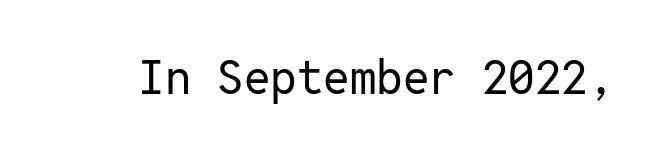
Nobody drew a line under any word here. In terms of posture, this sample is upright. Grotesque or geometric, the face here clearly has no serifs. The cut favours lightness, reaching ordinary text weight at its darkest. The face used here is monospaced, like something from a code editor.
